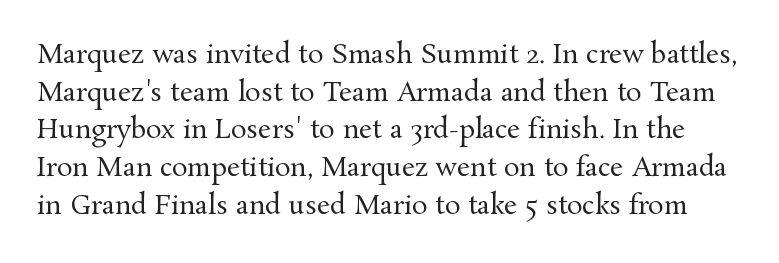
The passage shown stacks its lines at a standard gap. Ink coverage per letter is moderate at most. The letterforms sit shoulder to shoulder at normal distance. Posture: vertical.
